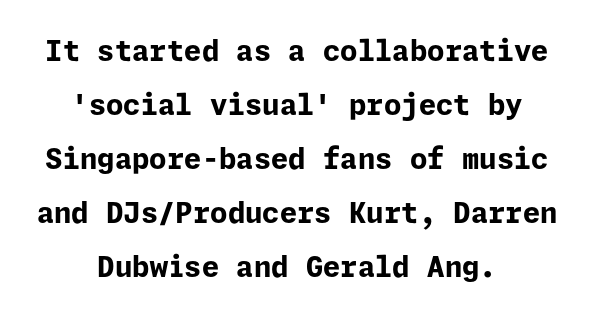
The image shows 28 px bold sans-serif type, upright; set centered, loose line spacing (1.93x), normal letter spacing, not underlined; low stroke contrast and a medium x-height.
